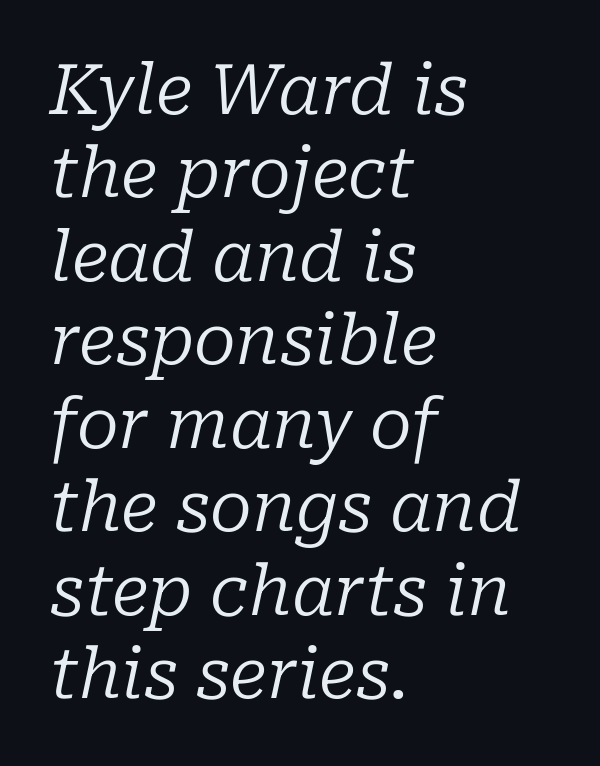
{"serif": "yes", "italic": "yes", "lean": "right", "slant_degrees": 10, "bold": "no", "weight": "regular", "width": "normal", "stroke_contrast": "low", "x_height": "medium", "monospaced": "no", "underline": "no", "align": "left", "line_spacing_ratio": 1.21, "letter_spacing": "normal", "letter_spacing_em": 0.0, "glyph_px": 69}
